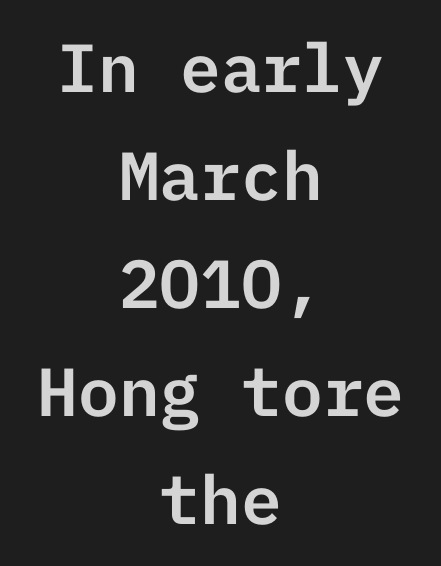
The image shows 68 px sans-serif type, upright; set centered, normal line spacing (1.59x), normal letter spacing, not underlined; low stroke contrast and a medium x-height.
